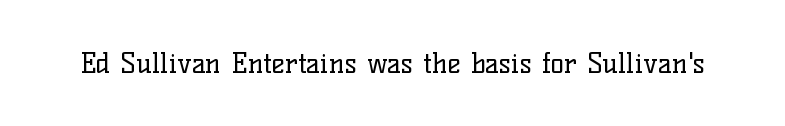
Q: Is the text bold? A: No.
Q: Is the text italic (slanted)? A: No, it is upright.
Q: Is the typeface a serif or a sans-serif typeface? A: Serif.
Q: Is the text underlined? A: No.
Q: Is the spacing between letters normal or unusually wide? A: Normal.
Q: Width (condensed, normal, or wide)? A: Normal.
Q: Stroke contrast? A: Low.
Q: x-height? A: Medium.
Q: Monospaced? A: No.
